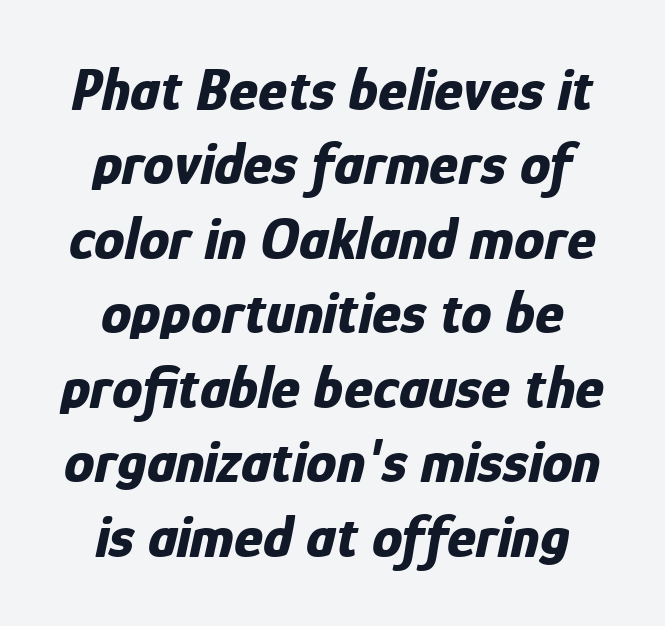
{"italic": "yes", "lean": "right", "slant_degrees": 12, "bold": "yes", "weight": "bold", "width": "condensed", "stroke_contrast": "low", "x_height": "medium", "monospaced": "no", "underline": "no", "line_spacing_ratio": 1.22, "letter_spacing": "normal", "letter_spacing_em": 0.0, "glyph_px": 61}
